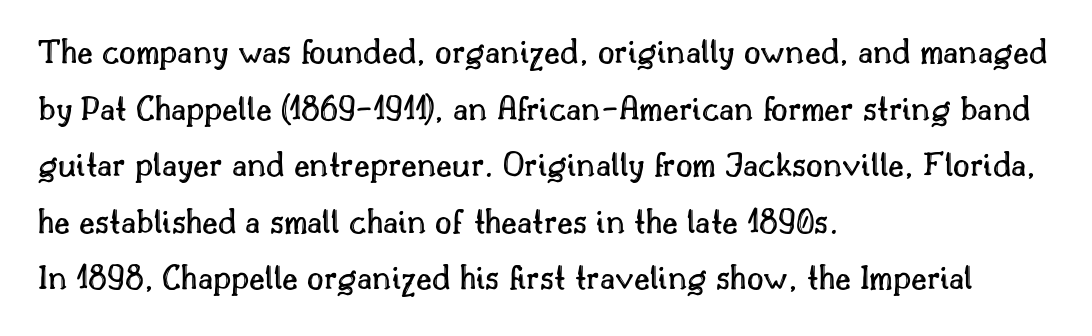
The setting favours the left margin, as ordinary paragraphs usually do. Unmarked baselines from the first word to the last. The designer left line spacing at the default. Is this a fixed-width face? No — the glyphs have proportional, varying widths. Ordinary non-slanted type is in use. The horizontal fit of the characters is conventional and even.
